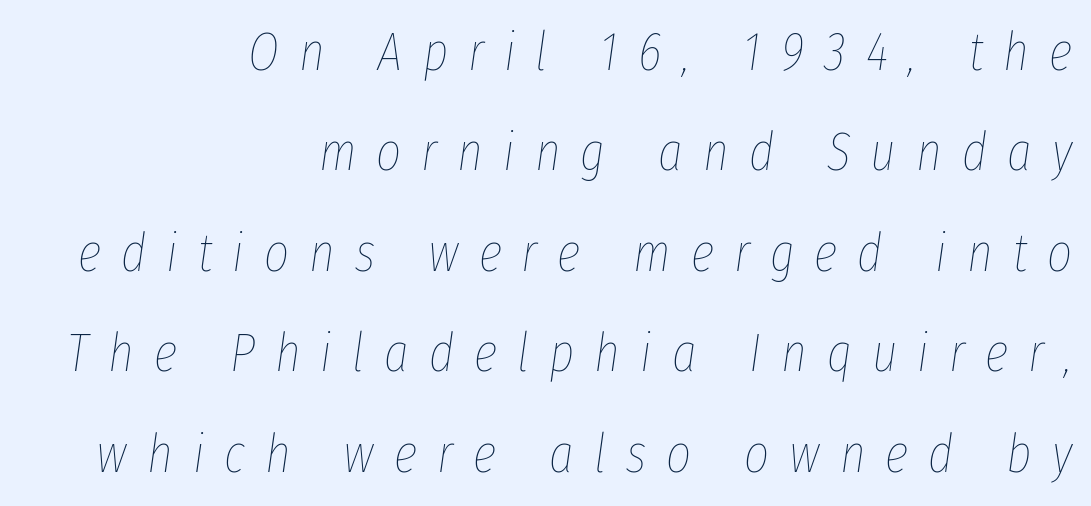
This is not heavy type; no bold has been used. Layout note: lines flush right. This sample uses expanded letter spacing, leaving extra air between glyphs. The face used here is proportionally spaced, like ordinary book or web type. Check the space under the baseline: it is left empty. Italic: yes, the glyphs are oblique.
